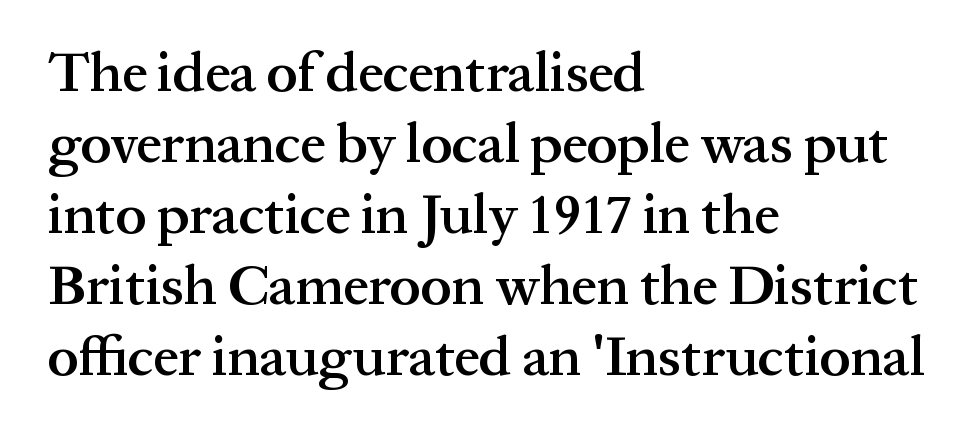
Q: Is the text bold? A: Semi-bold.
Q: Is the text italic (slanted)? A: No, it is upright.
Q: Is the typeface a serif or a sans-serif typeface? A: Serif.
Q: Is the text underlined? A: No.
Q: How is the paragraph aligned? A: Left-aligned.
Q: Is the spacing between letters normal or unusually wide? A: Normal.
Q: Is the spacing between lines tight, normal or loose? A: Normal.
Q: Width (condensed, normal, or wide)? A: Normal.
Q: Stroke contrast? A: Medium.
Q: x-height? A: Medium.
Q: Monospaced? A: No.
